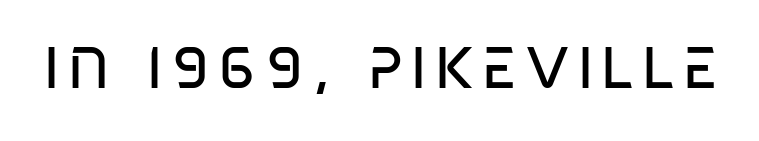
The image shows 58 px regular-weight, condensed sans-serif type, upright; set not underlined; low stroke contrast and a large x-height.
